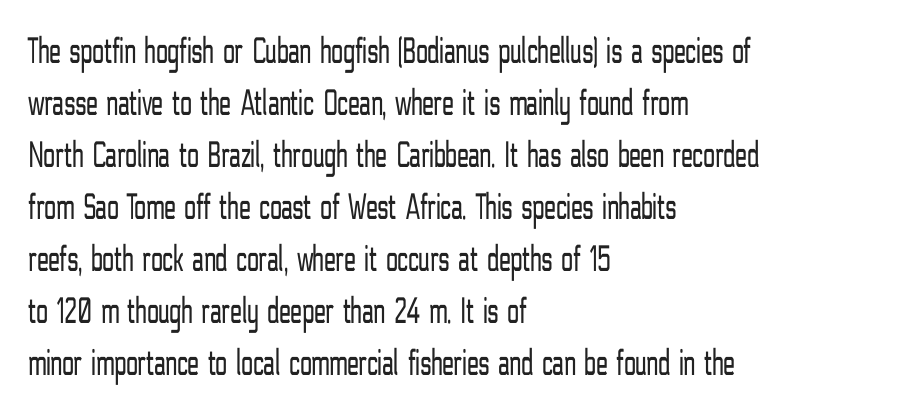
The image shows 38 px light, condensed sans-serif type, upright; set left-aligned, normal line spacing (1.37x), normal letter spacing, not underlined; low stroke contrast and a medium x-height.
